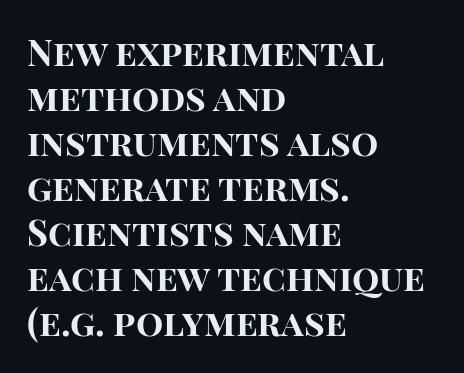
Descenders hang freely into open space. Think of a printed novel: that variable character pitch is what you see here. Leading: standard. Regarding serifs, this sample does without them.
